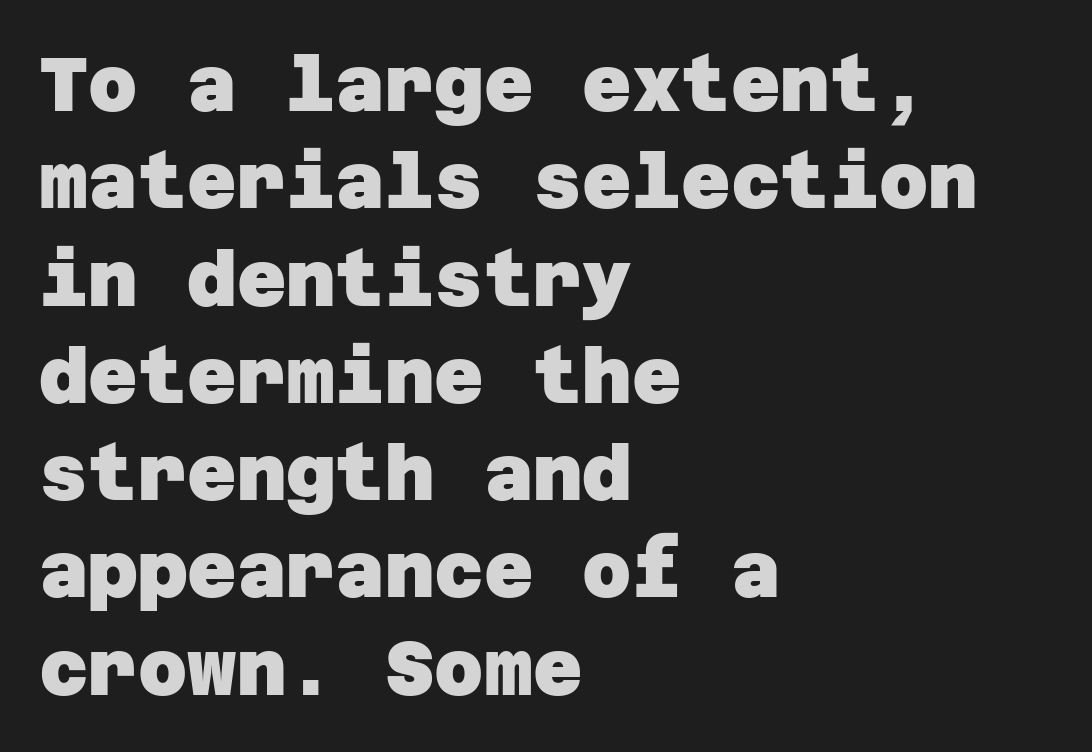
{"serif": "no", "bold": "yes", "weight": "heavy", "width": "normal", "stroke_contrast": "low", "x_height": "large", "underline": "no", "align": "left", "line_spacing": "normal", "line_spacing_ratio": 1.28, "letter_spacing": "normal", "letter_spacing_em": 0.0, "glyph_px": 76}
